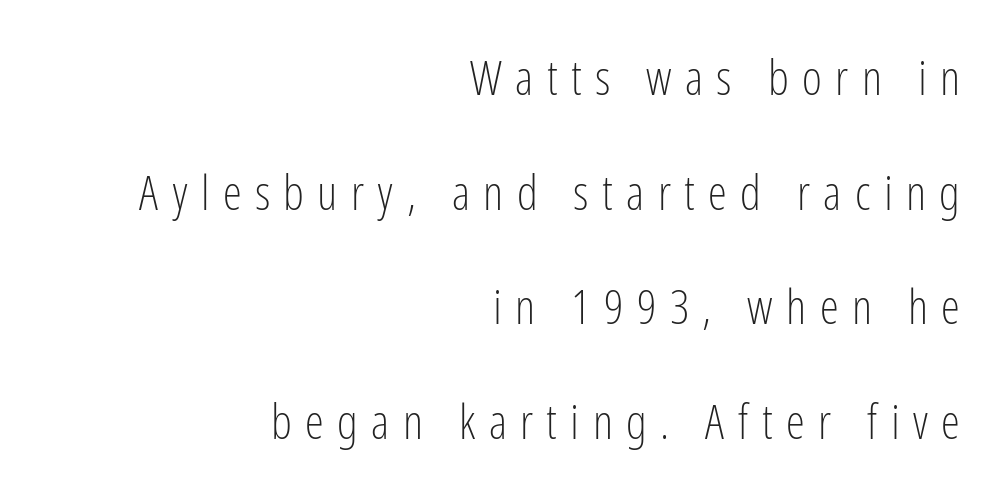
Is this a fixed-width face? No — the glyphs have proportional, varying widths. Stroke mass is kept to a normal reading level or below. Successive baselines arrive slowly, with a big drop between each. Notice how the passage keeps a crisp vertical edge on the right only. Italic? Not at all — the glyphs are vertical.
